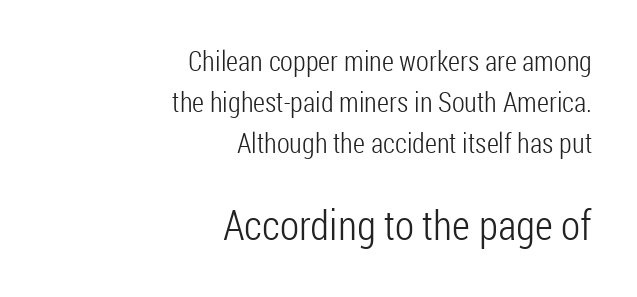
{"serif": "no", "italic": "no", "bold": "no", "weight": "light", "width": "condensed", "stroke_contrast": "low", "x_height": "medium", "monospaced": "no", "underline": "no", "align": "right", "line_spacing": "normal", "line_spacing_ratio": 1.46, "letter_spacing": "normal", "letter_spacing_em": 0.0, "larger_block": "second", "size_ratio": 1.5, "glyph_px": 42}
